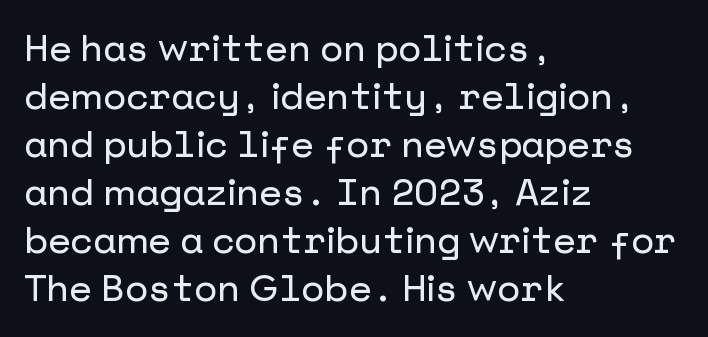
Compared with a centered layout, this one pins lines to the left instead. Unlike italic type, these characters show no tilt at all. Quick note: interline space is typical. Characters follow at the spacing the type designer built in.
